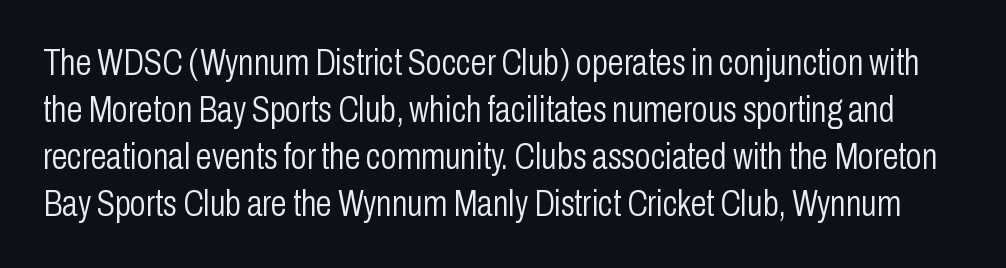
The passage shown is typeset with a sans-serif family. The leading is moderate, giving the passage an even texture. The foot of each line stays bare and open. Nothing unusual about the tracking: characters are spaced as the font intends. Each stroke keeps to a modest, everyday thickness or less. The lettering holds an erect, upright posture throughout.
